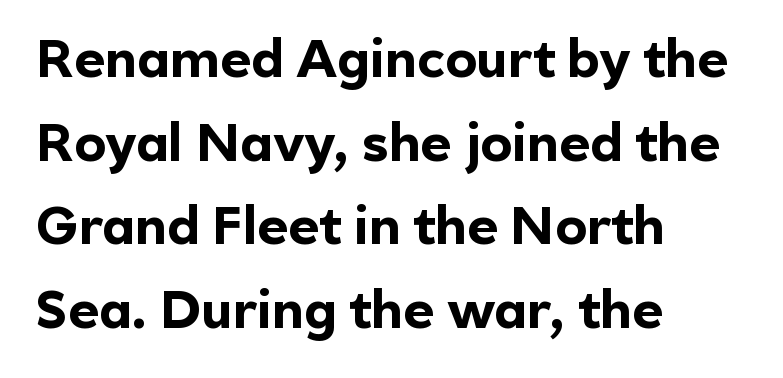
The passage shown has conventional tracking throughout. Is the block centered? No — it sits flush against the left margin. Caption: bold face, heavy strokes. Quick note: underline off. Nope, no serifs anywhere on these letters. Think of a printed novel: that variable character pitch is what you see here.
